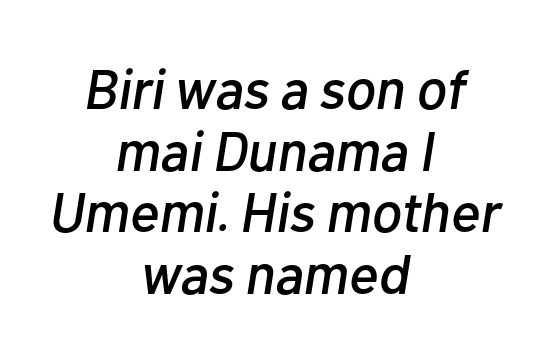
{"italic": "yes", "lean": "right", "slant_degrees": 10, "width": "normal", "stroke_contrast": "low", "x_height": "medium", "monospaced": "no", "underline": "no", "align": "center", "line_spacing": "tight", "line_spacing_ratio": 1.1, "letter_spacing": "normal", "letter_spacing_em": 0.0, "glyph_px": 56}
